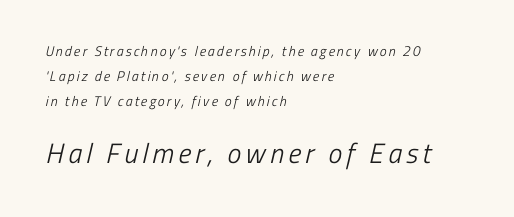
Heaviness? Minimal to ordinary, like unemphasized prose. Anything drawn beneath the words? Only blank space. The paragraph has a hard left edge and a soft right edge. Is the lower block the larger one? Yes — the lower block carries the bigger type.
